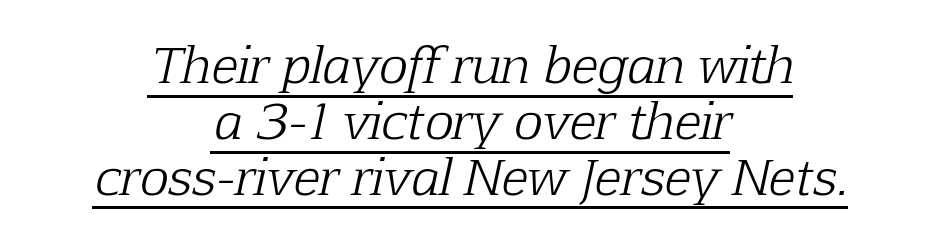
Q: Is the text bold? A: No.
Q: Is the text italic (slanted)? A: Yes, it leans right by about 12 degrees.
Q: Is the typeface a serif or a sans-serif typeface? A: Serif.
Q: Is the text underlined? A: Yes.
Q: How is the paragraph aligned? A: Centered.
Q: Is the spacing between letters normal or unusually wide? A: Normal.
Q: Is the spacing between lines tight, normal or loose? A: Tight.
Q: Width (condensed, normal, or wide)? A: Normal.
Q: Stroke contrast? A: Low.
Q: x-height? A: Medium.
Q: Monospaced? A: No.
